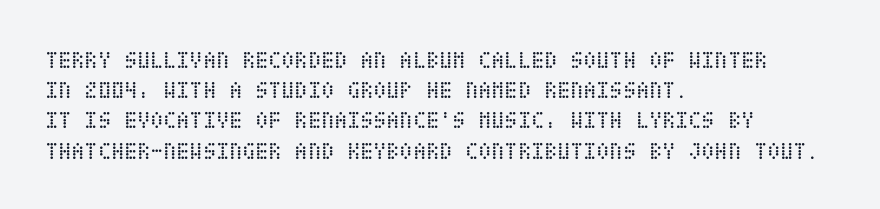
The weight would be labelled regular, book, light, or lighter still. Every stem runs plumb, perpendicular to the baseline. Descender tails drop into unmarked territory. One glance says typical: line gaps are just what's usual.
